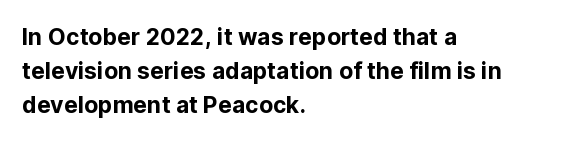
Q: Is the text italic (slanted)? A: No, it is upright.
Q: Is the text underlined? A: No.
Q: How is the paragraph aligned? A: Left-aligned.
Q: Is the spacing between letters normal or unusually wide? A: Normal.
Q: Is the spacing between lines tight, normal or loose? A: Normal.
